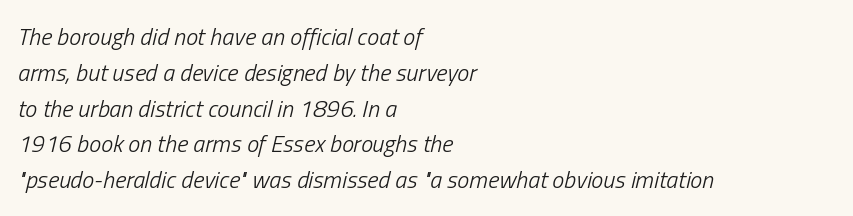
The passage shown leans; its letterforms are oblique. The letterforms sit at book weight or below. Leading matches the norm, producing a regular column. The paragraph shown leans on its left margin. Default kerning and tracking; the words read as compact shapes.
